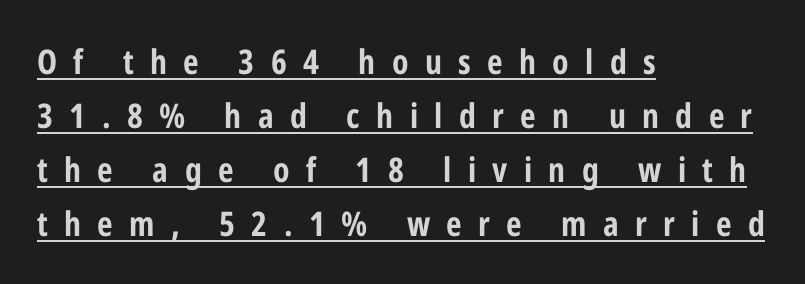
The image shows 34 px bold, condensed sans-serif type, upright; set left-aligned, normal line spacing (1.59x), unusually wide letter spacing (+0.48 em), underlined; low stroke contrast and a medium x-height.
